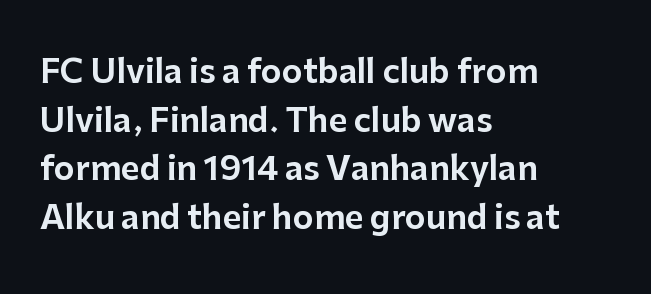
The image shows 32 px sans-serif type, upright; set left-aligned, normal line spacing (1.52x), normal letter spacing, not underlined; low stroke contrast and a medium x-height.
